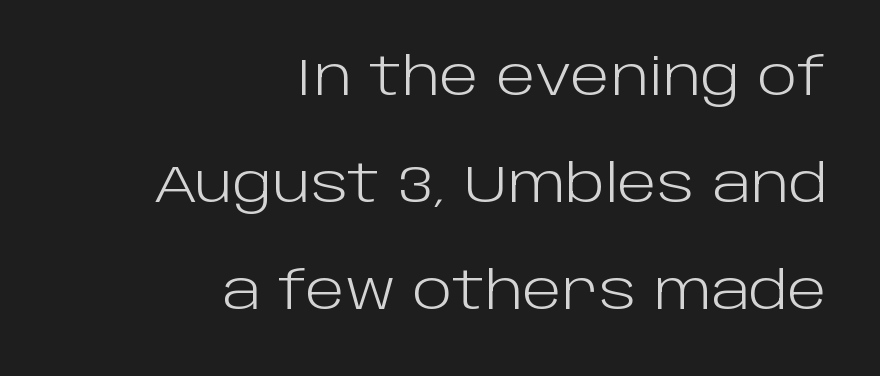
{"serif": "no", "italic": "no", "bold": "no", "weight": "light", "width": "normal", "stroke_contrast": "low", "x_height": "large", "monospaced": "no", "underline": "no", "align": "right", "line_spacing": "loose", "line_spacing_ratio": 2.06, "letter_spacing": "normal", "letter_spacing_em": 0.0, "glyph_px": 52}
